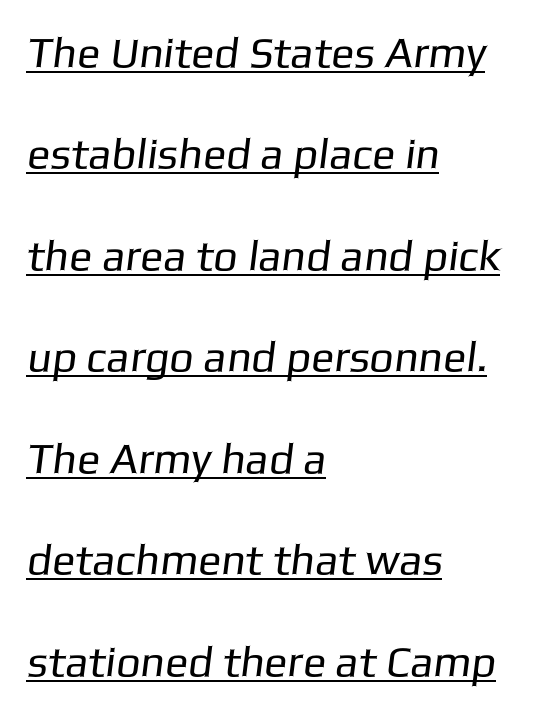
{"serif": "no", "bold": "no", "weight": "regular", "width": "normal", "stroke_contrast": "low", "x_height": "medium", "monospaced": "no", "underline": "yes", "align": "left", "line_spacing": "loose", "line_spacing_ratio": 2.36, "letter_spacing": "normal", "letter_spacing_em": 0.0, "glyph_px": 43}
